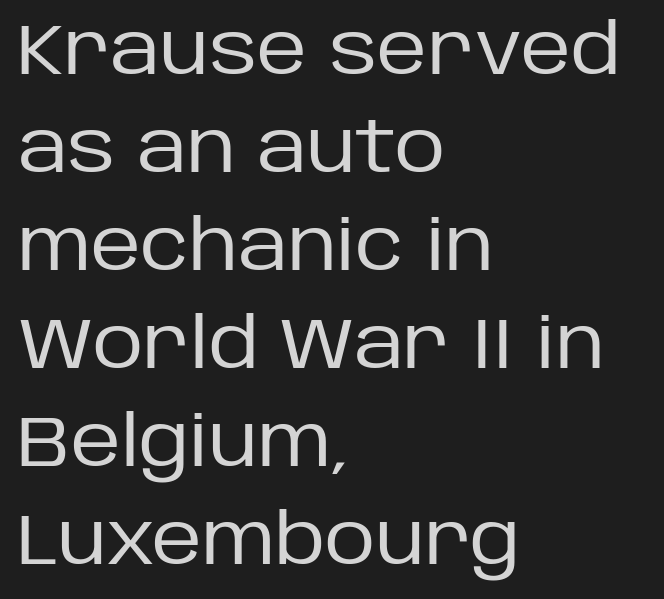
{"serif": "no", "italic": "no", "bold": "no", "weight": "regular", "width": "normal", "stroke_contrast": "low", "x_height": "large", "monospaced": "no", "underline": "no", "align": "left", "line_spacing": "normal", "line_spacing_ratio": 1.4, "letter_spacing": "normal", "letter_spacing_em": 0.0, "glyph_px": 70}
